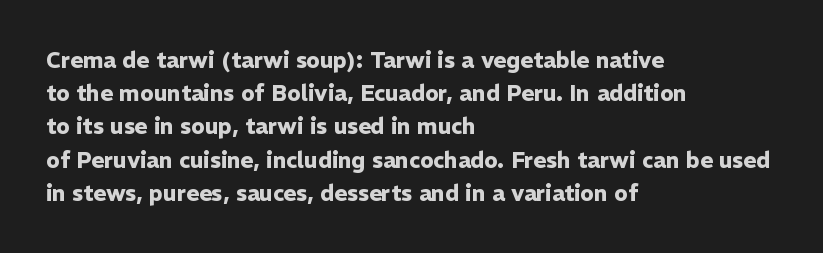
{"italic": "no", "bold": "yes", "underline": "no", "align": "left", "line_spacing": "normal", "line_spacing_ratio": 1.51, "letter_spacing": "normal", "letter_spacing_em": 0.0, "glyph_px": 22}
